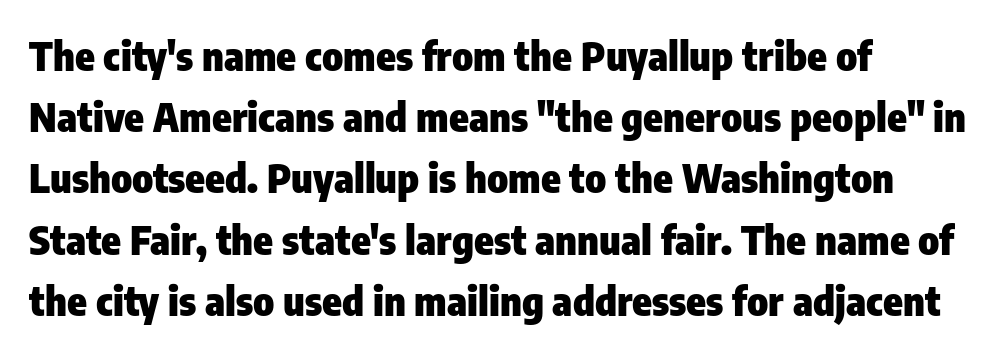
These lines stack with their left ends in a neat column. Caption: standard tracking, unaltered. The face used here is proportionally spaced, like ordinary book or web type. Quick note: interline space is typical.
